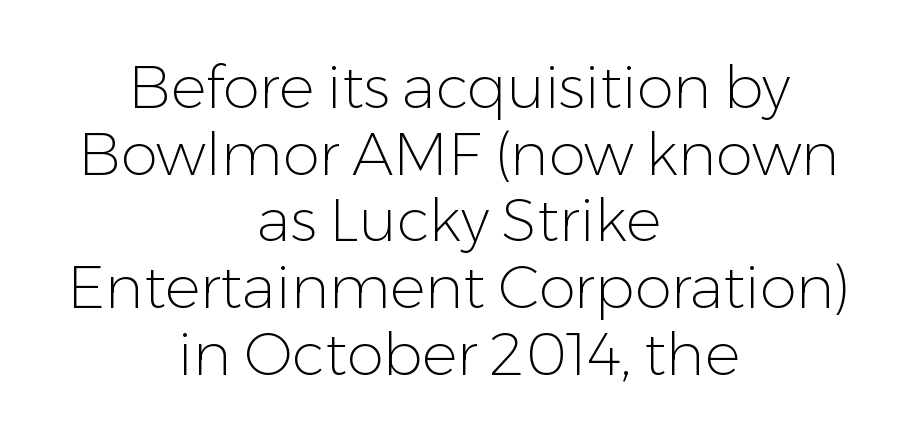
Spacing verdict: proportional, widths tailored to each character. The weight tops out at a normal text grade. Notice how descenders almost collide with the ascenders below — that's tight leading. If you folded the block vertically in half, each line would mirror itself in length. If you drew a line through each stem, it would be perfectly vertical. Nothing unusual about the tracking: characters are spaced as the font intends.
